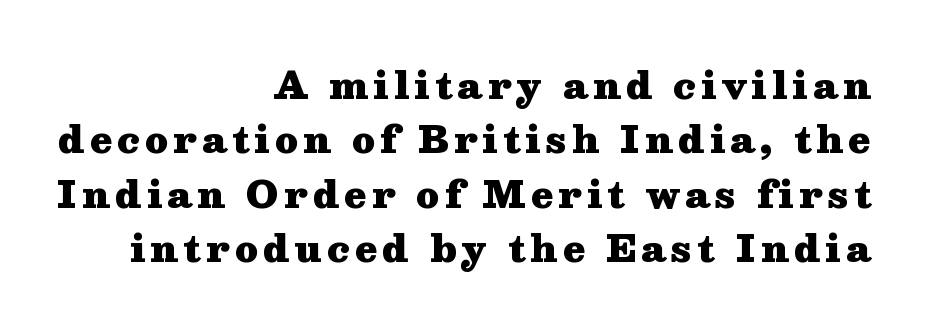
Q: Is the text bold? A: Yes.
Q: Is the text italic (slanted)? A: No, it is upright.
Q: Is the typeface a serif or a sans-serif typeface? A: Serif.
Q: Is the text underlined? A: No.
Q: How is the paragraph aligned? A: Right-aligned.
Q: Is the spacing between lines tight, normal or loose? A: Normal.
Q: Width (condensed, normal, or wide)? A: Wide.
Q: Stroke contrast? A: Medium.
Q: x-height? A: Medium.
Q: Monospaced? A: No.
